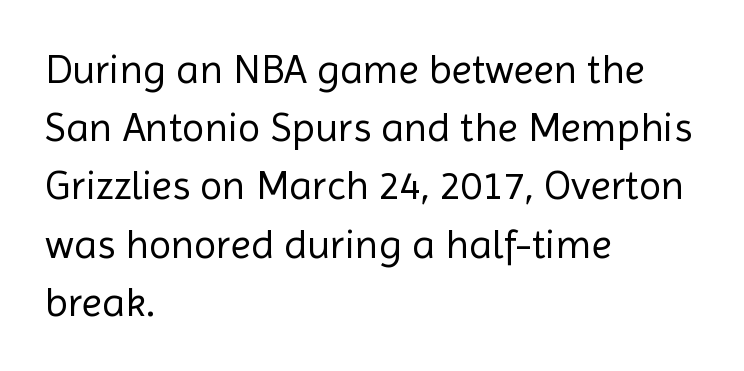
Q: Is the text bold? A: No.
Q: Is the text italic (slanted)? A: No, it is upright.
Q: Is the typeface a serif or a sans-serif typeface? A: Sans-serif.
Q: Is the text underlined? A: No.
Q: How is the paragraph aligned? A: Left-aligned.
Q: Is the spacing between letters normal or unusually wide? A: Normal.
Q: Is the spacing between lines tight, normal or loose? A: Normal.
Q: Width (condensed, normal, or wide)? A: Normal.
Q: x-height? A: Medium.
Q: Monospaced? A: No.
